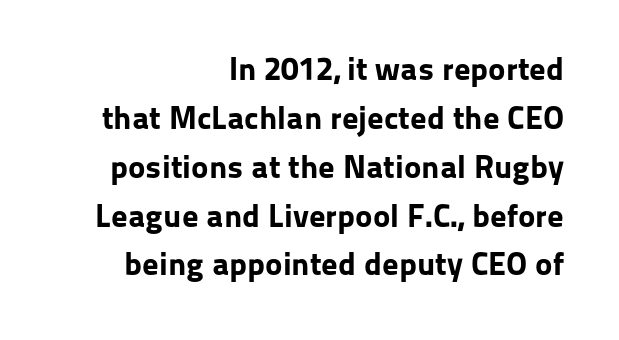
The image shows 33 px bold sans-serif type, upright; set right-aligned, normal line spacing (1.48x), normal letter spacing, not underlined; low stroke contrast and a medium x-height.
